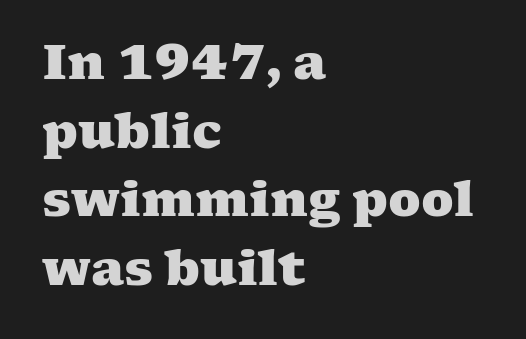
This sample has the flowing, uneven cadence of proportional lettering. Its strokes are broad and dark, the hallmark of bold type. Typeset ragged right — the left edge is the straight one. Type without underlining. This rendering employs a face with finishing strokes, i.e., a serif.
